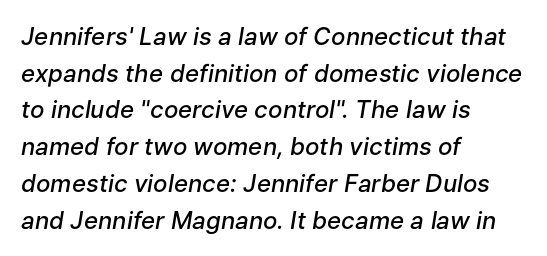
Q: Is the text bold? A: Semi-bold.
Q: Is the text italic (slanted)? A: Yes, it leans right by about 9 degrees.
Q: Is the text underlined? A: No.
Q: How is the paragraph aligned? A: Left-aligned.
Q: Is the spacing between letters normal or unusually wide? A: Normal.
Q: Is the spacing between lines tight, normal or loose? A: Normal.
